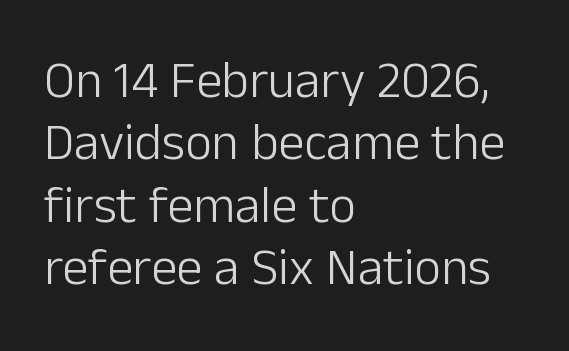
Q: Is the text bold? A: No.
Q: Is the text italic (slanted)? A: No, it is upright.
Q: Is the typeface a serif or a sans-serif typeface? A: Sans-serif.
Q: Is the text underlined? A: No.
Q: How is the paragraph aligned? A: Left-aligned.
Q: Is the spacing between letters normal or unusually wide? A: Normal.
Q: Width (condensed, normal, or wide)? A: Normal.
Q: Stroke contrast? A: Low.
Q: x-height? A: Medium.
Q: Monospaced? A: No.
